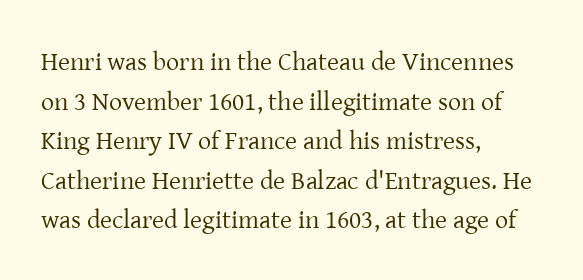
The image shows 26 px text type, upright; set left-aligned, normal line spacing (1.52x), normal letter spacing, not underlined.
